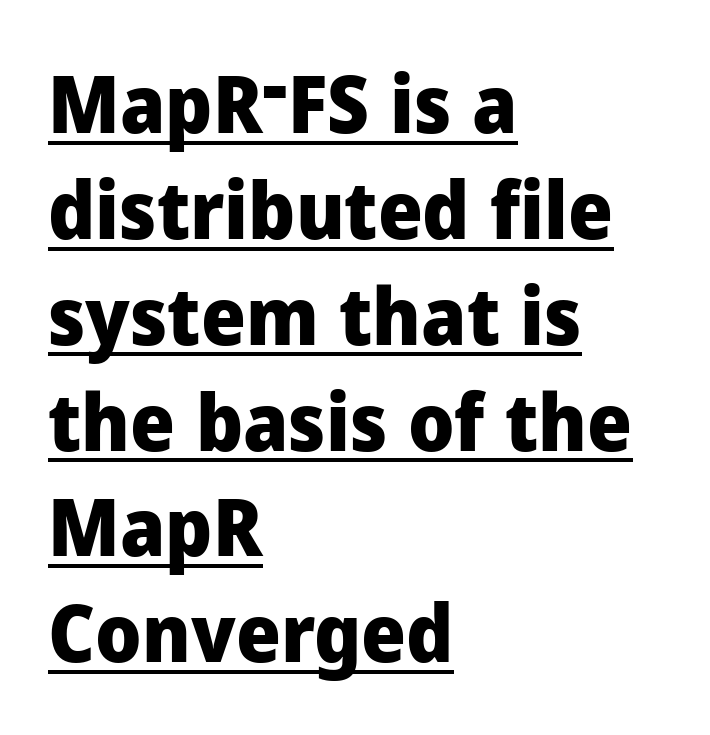
Q: Is the text bold? A: Yes.
Q: Is the text italic (slanted)? A: No, it is upright.
Q: Is the typeface a serif or a sans-serif typeface? A: Sans-serif.
Q: Is the text underlined? A: Yes.
Q: How is the paragraph aligned? A: Left-aligned.
Q: Is the spacing between letters normal or unusually wide? A: Normal.
Q: Is the spacing between lines tight, normal or loose? A: Normal.
Q: Width (condensed, normal, or wide)? A: Normal.
Q: Stroke contrast? A: Low.
Q: x-height? A: Medium.
Q: Monospaced? A: No.
